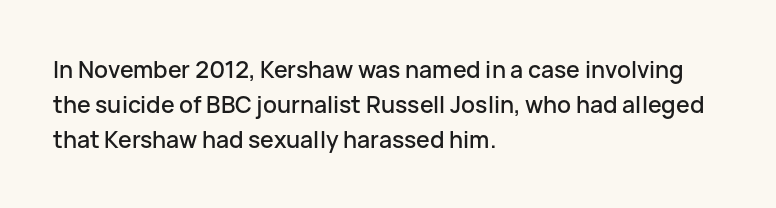
Q: Is the text italic (slanted)? A: No, it is upright.
Q: Is the text underlined? A: No.
Q: How is the paragraph aligned? A: Left-aligned.
Q: Is the spacing between letters normal or unusually wide? A: Normal.
Q: Is the spacing between lines tight, normal or loose? A: Normal.
